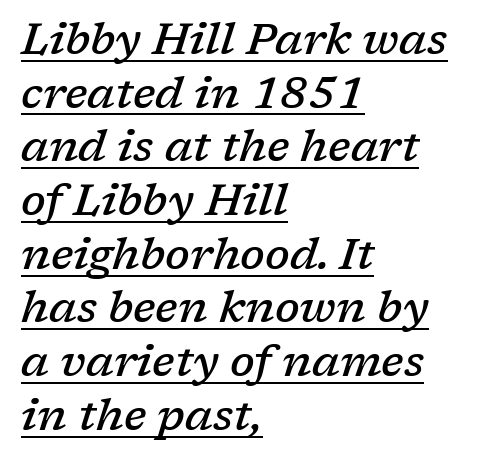
{"serif": "yes", "italic": "yes", "lean": "right", "slant_degrees": 17, "bold": "semi", "weight": "semibold", "width": "normal", "stroke_contrast": "low", "x_height": "medium", "monospaced": "no", "underline": "yes", "align": "left", "line_spacing_ratio": 1.22, "letter_spacing": "normal", "letter_spacing_em": 0.0, "glyph_px": 44}
